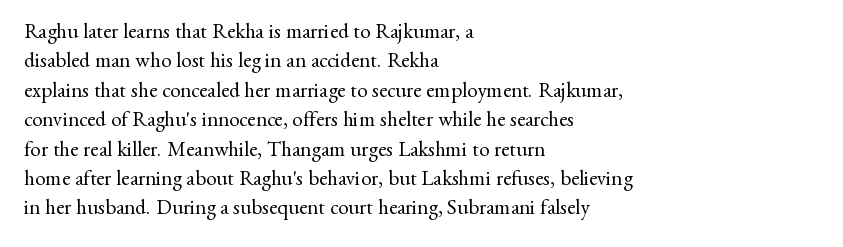
Q: Is the text bold? A: No.
Q: Is the text italic (slanted)? A: No, it is upright.
Q: Is the text underlined? A: No.
Q: How is the paragraph aligned? A: Left-aligned.
Q: Is the spacing between letters normal or unusually wide? A: Normal.
Q: Is the spacing between lines tight, normal or loose? A: Normal.
